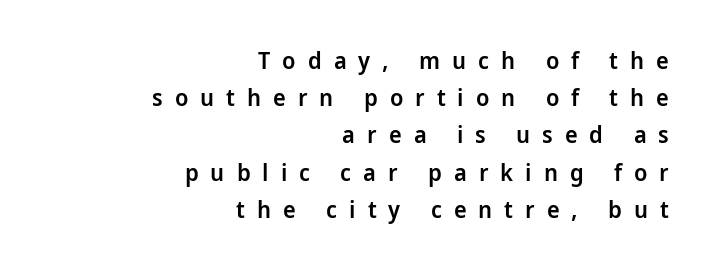
Q: Is the text bold? A: Semi-bold.
Q: Is the text italic (slanted)? A: No, it is upright.
Q: Is the text underlined? A: No.
Q: How is the paragraph aligned? A: Right-aligned.
Q: Is the spacing between letters normal or unusually wide? A: Unusually wide.
Q: Is the spacing between lines tight, normal or loose? A: Normal.
